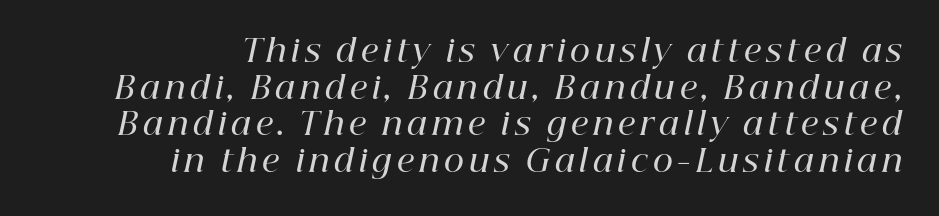
{"serif": "yes", "italic": "yes", "lean": "right", "slant_degrees": 12, "bold": "semi", "weight": "semibold", "width": "normal", "stroke_contrast": "high", "x_height": "medium", "monospaced": "no", "underline": "no", "align": "right", "line_spacing_ratio": 1.18, "glyph_px": 31}
